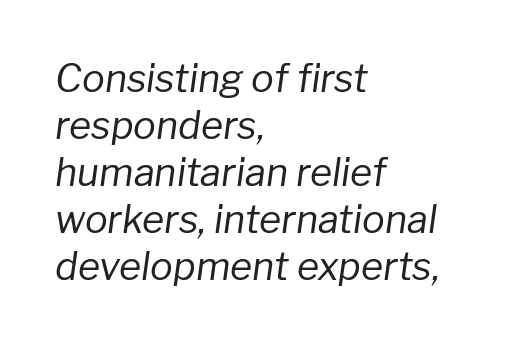
Q: Is the text bold? A: No.
Q: Is the text italic (slanted)? A: Yes, it leans right by about 8 degrees.
Q: Is the text underlined? A: No.
Q: How is the paragraph aligned? A: Left-aligned.
Q: Is the spacing between letters normal or unusually wide? A: Normal.
Q: Width (condensed, normal, or wide)? A: Normal.
Q: Stroke contrast? A: Low.
Q: x-height? A: Medium.
Q: Monospaced? A: No.
